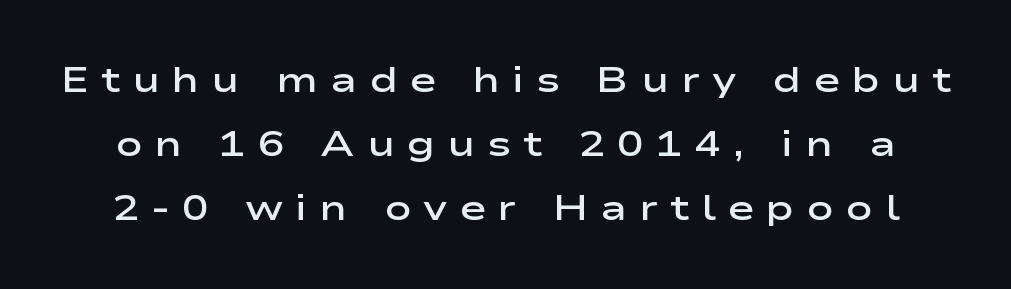
Q: Is the text bold? A: Semi-bold.
Q: Is the text italic (slanted)? A: No, it is upright.
Q: Is the typeface a serif or a sans-serif typeface? A: Sans-serif.
Q: Is the text underlined? A: No.
Q: Is the spacing between letters normal or unusually wide? A: Unusually wide.
Q: Width (condensed, normal, or wide)? A: Wide.
Q: Stroke contrast? A: Low.
Q: x-height? A: Medium.
Q: Monospaced? A: No.
